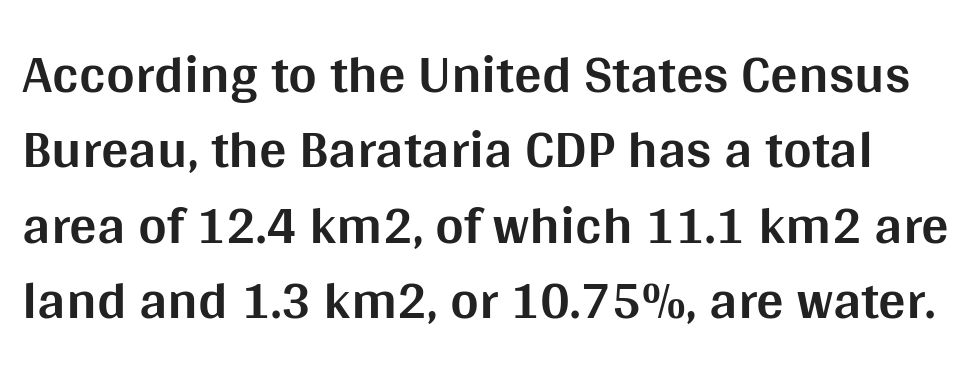
Spacing verdict: proportional, widths tailored to each character. Weight: bold. Tall strokes in this sample are plumb rather than angled. The passage shown is typeset with a sans-serif family.
